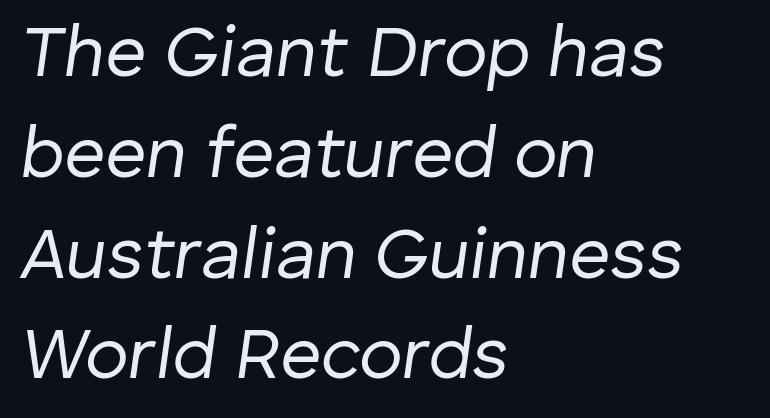
{"italic": "yes", "lean": "right", "slant_degrees": 8, "bold": "no", "weight": "regular", "width": "normal", "stroke_contrast": "low", "x_height": "medium", "monospaced": "no", "underline": "no", "align": "left", "line_spacing": "normal", "line_spacing_ratio": 1.4, "letter_spacing": "normal", "letter_spacing_em": 0.0, "glyph_px": 72}
